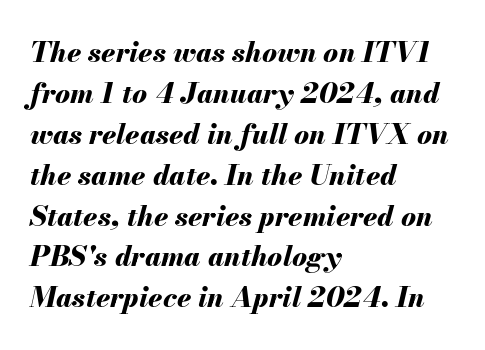
{"italic": "yes", "lean": "right", "slant_degrees": 13, "bold": "yes", "weight": "bold", "width": "normal", "stroke_contrast": "medium", "x_height": "small", "monospaced": "no", "underline": "no", "align": "left", "line_spacing": "normal", "line_spacing_ratio": 1.46, "letter_spacing": "normal", "letter_spacing_em": 0.0, "glyph_px": 28}
